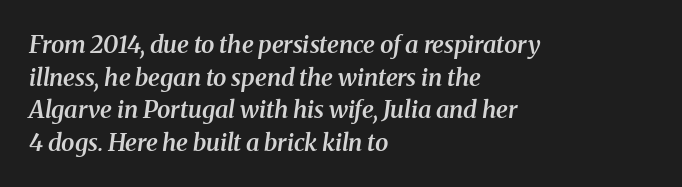
The image shows 24 px text type, italic (leaning right); set left-aligned, normal line spacing (1.36x), normal letter spacing, not underlined.
